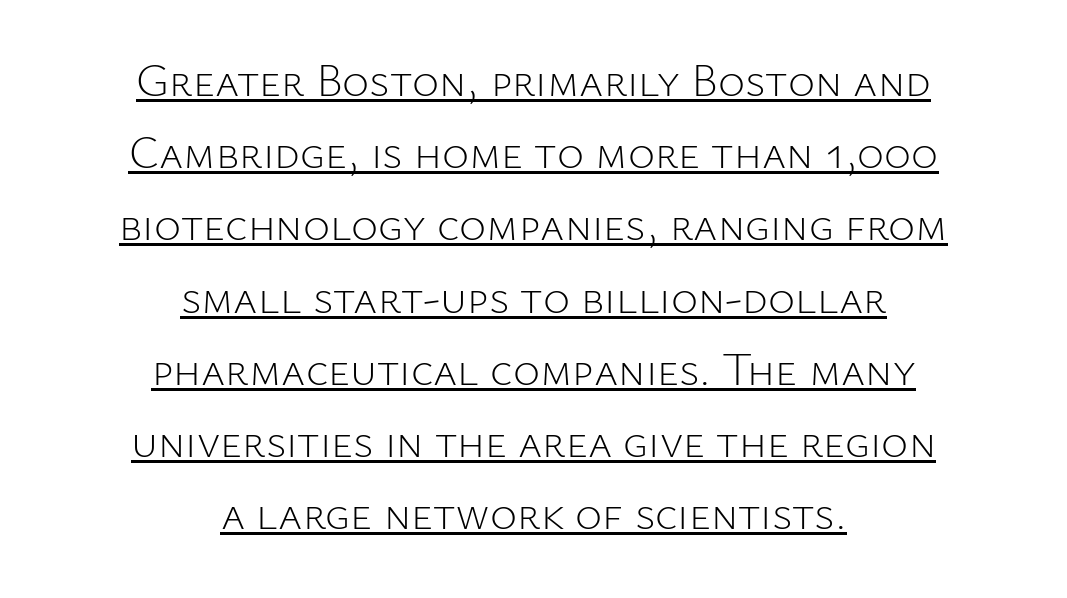
Quick note: not italic, upright. Normally led — the rows are evenly, conventionally spaced. You can see a thin bar hugging the bottom of the glyphs. The whitespace from short lines is split evenly between both sides. Each word holds together tightly as a unit, with standard inter-letter gaps.
